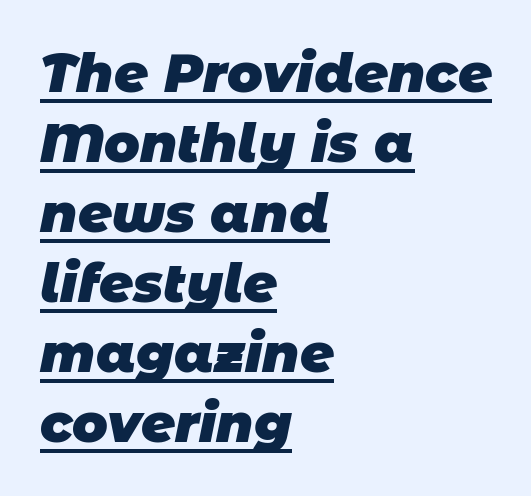
Vertical spacing — default. The letters sit at their default tracking, neither squeezed nor spread. You can see a thin bar hugging the bottom of the glyphs. Nope, no serifs anywhere on these letters. Does the copy run flush right? No — it runs flush left.
